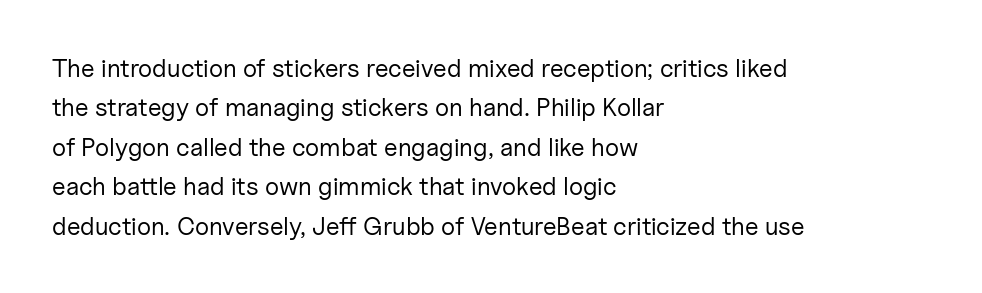
Q: Is the text bold? A: No.
Q: Is the text italic (slanted)? A: No, it is upright.
Q: Is the text underlined? A: No.
Q: How is the paragraph aligned? A: Left-aligned.
Q: Is the spacing between letters normal or unusually wide? A: Normal.
Q: Is the spacing between lines tight, normal or loose? A: Normal.
